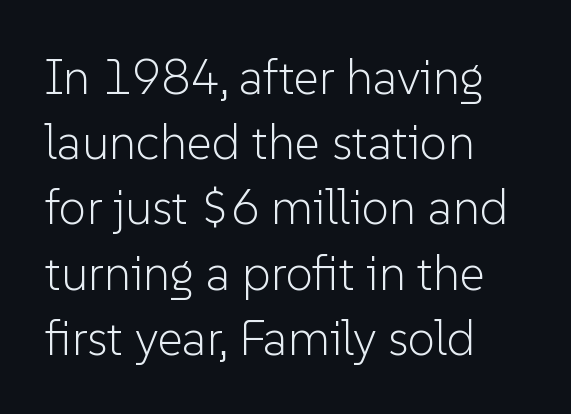
Q: Is the text bold? A: No.
Q: Is the text italic (slanted)? A: No, it is upright.
Q: Is the typeface a serif or a sans-serif typeface? A: Sans-serif.
Q: Is the text underlined? A: No.
Q: How is the paragraph aligned? A: Left-aligned.
Q: Is the spacing between letters normal or unusually wide? A: Normal.
Q: Is the spacing between lines tight, normal or loose? A: Normal.
Q: Width (condensed, normal, or wide)? A: Normal.
Q: Stroke contrast? A: Low.
Q: x-height? A: Medium.
Q: Monospaced? A: No.
